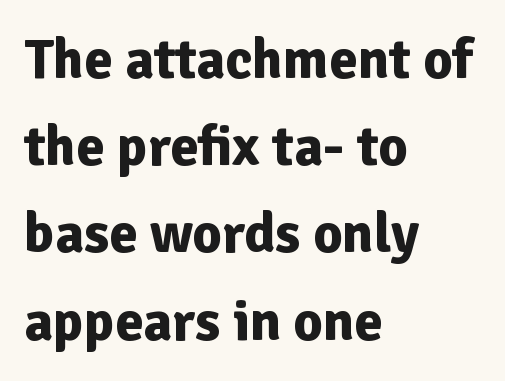
The image shows 57 px bold sans-serif type, upright; set left-aligned, normal line spacing (1.53x), normal letter spacing, not underlined; low stroke contrast and a medium x-height.
